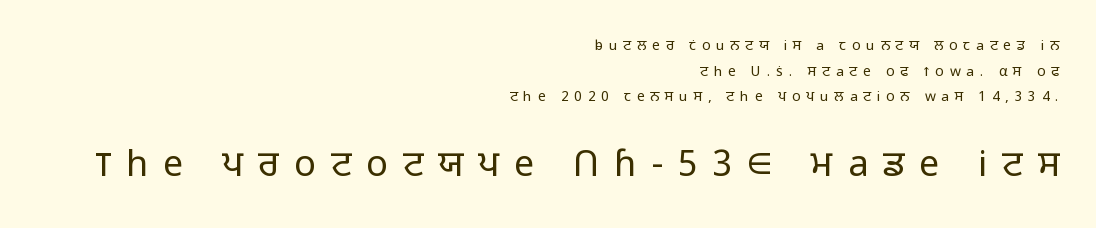
The image shows 36 px light sans-serif type, upright; set right-aligned, line spacing 1.83x, unusually wide letter spacing (+0.41 em), not underlined; the second (bottom) block is 2.57x larger; low stroke contrast and a medium x-height.
